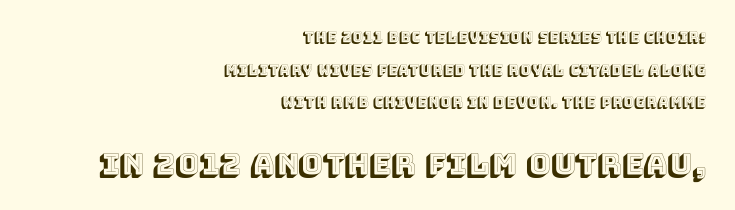
These lines keep a tight, regular rhythm from letter to letter. Note: smaller setting up top, larger setting below. Descenders hang freely into open space. You could not count columns in this text — the font is proportionally spaced. Regarding leading, the lines here are spaced well apart. Ascenders rise straight up at ninety degrees.
